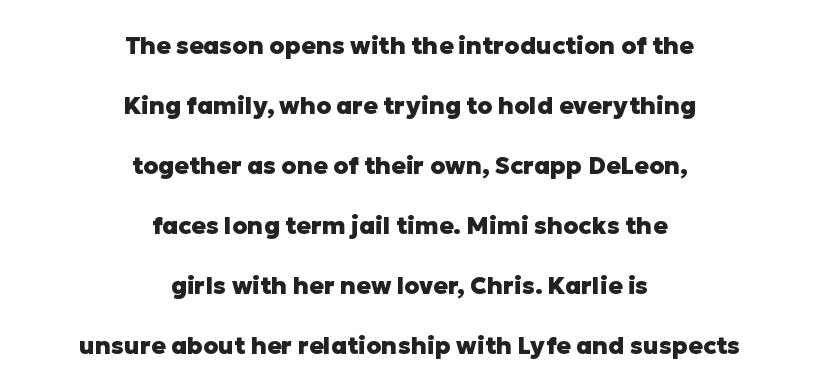
The image shows 24 px bold type, upright; set centered, loose line spacing (2.5x), normal letter spacing, not underlined.
